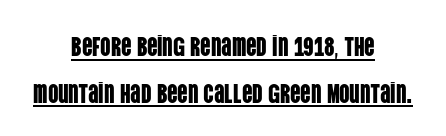
Q: Is the text italic (slanted)? A: No, it is upright.
Q: Is the text underlined? A: Yes.
Q: How is the paragraph aligned? A: Centered.
Q: Is the spacing between letters normal or unusually wide? A: Normal.
